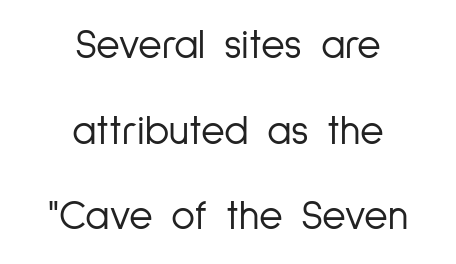
If you folded the block vertically in half, each line would mirror itself in length. One glance says open: line gaps are wider than usual. Characters remain perfectly vertical along every line. Stems and bowls with no extra thickness — not bold.
